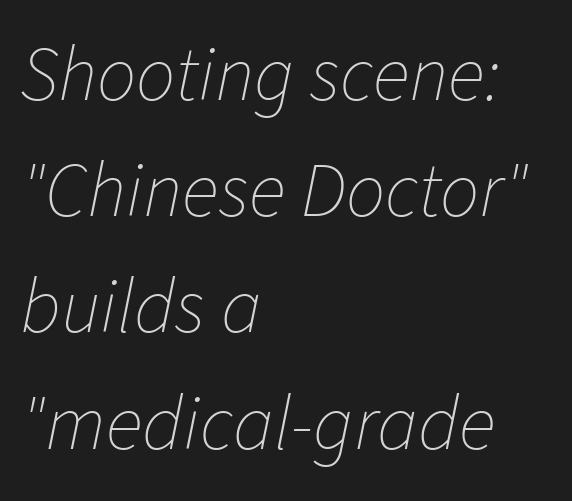
Q: Is the text bold? A: No.
Q: Is the text italic (slanted)? A: Yes, it leans right by about 11 degrees.
Q: Is the text underlined? A: No.
Q: How is the paragraph aligned? A: Left-aligned.
Q: Is the spacing between letters normal or unusually wide? A: Normal.
Q: Is the spacing between lines tight, normal or loose? A: Normal.
Q: Width (condensed, normal, or wide)? A: Normal.
Q: Stroke contrast? A: Low.
Q: x-height? A: Medium.
Q: Monospaced? A: No.
